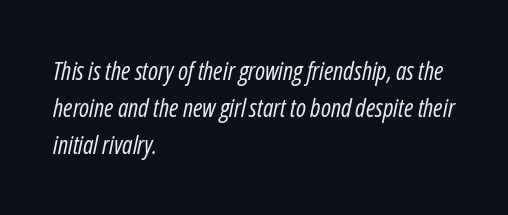
The image shows 25 px text type, italic (leaning right); set left-aligned, normal line spacing (1.48x), normal letter spacing, not underlined.
